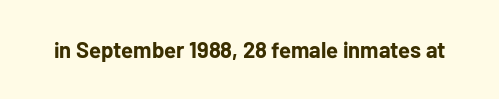
Short note: letters normally spaced. Words float on clear page, feet unadorned. The letters stand upright; this is a roman face. Heavy, bold letterforms.
